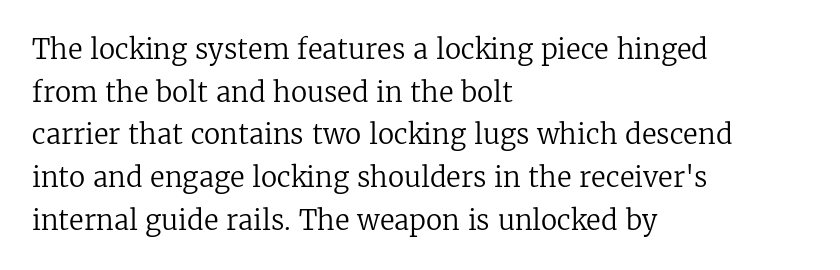
{"italic": "no", "bold": "no", "underline": "no", "align": "left", "line_spacing": "normal", "line_spacing_ratio": 1.58, "letter_spacing": "normal", "letter_spacing_em": 0.0, "glyph_px": 27}
